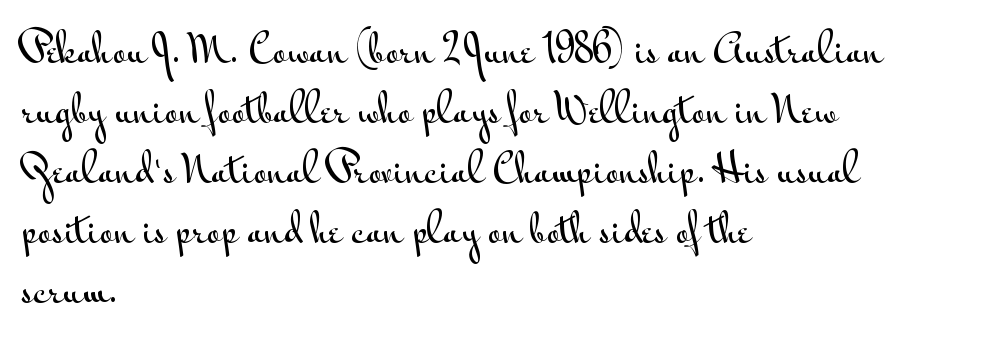
{"serif": "no", "width": "wide", "stroke_contrast": "medium", "x_height": "small", "monospaced": "no", "underline": "no", "align": "left", "line_spacing": "normal", "line_spacing_ratio": 1.58, "letter_spacing": "normal", "letter_spacing_em": 0.0, "glyph_px": 38}
